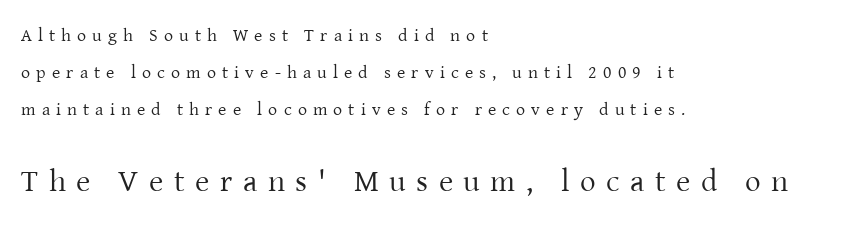
{"serif": "yes", "italic": "no", "bold": "no", "weight": "regular", "width": "normal", "stroke_contrast": "low", "x_height": "medium", "monospaced": "no", "underline": "no", "align": "left", "line_spacing": "loose", "line_spacing_ratio": 2.05, "letter_spacing": "wide", "letter_spacing_em": 0.34, "larger_block": "second", "size_ratio": 1.72, "glyph_px": 31}
